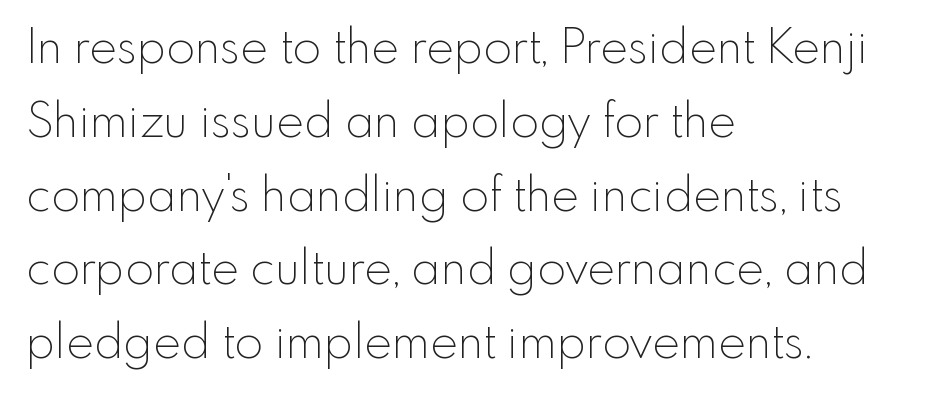
Q: Is the text bold? A: No.
Q: Is the text italic (slanted)? A: No, it is upright.
Q: Is the typeface a serif or a sans-serif typeface? A: Sans-serif.
Q: Is the text underlined? A: No.
Q: How is the paragraph aligned? A: Left-aligned.
Q: Is the spacing between letters normal or unusually wide? A: Normal.
Q: Is the spacing between lines tight, normal or loose? A: Normal.
Q: Width (condensed, normal, or wide)? A: Normal.
Q: x-height? A: Small.
Q: Monospaced? A: No.
